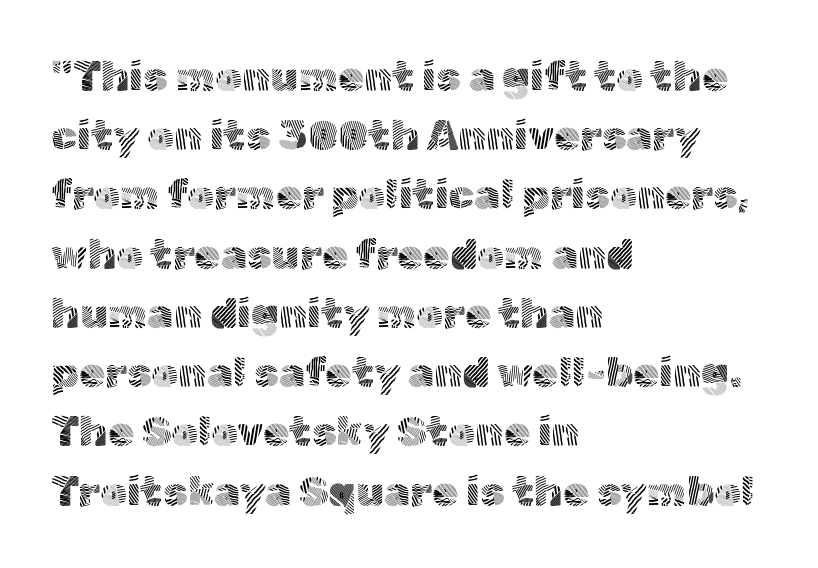
The image shows 42 px light sans-serif type, upright; set left-aligned, normal line spacing (1.41x), normal letter spacing, not underlined; a medium x-height.
